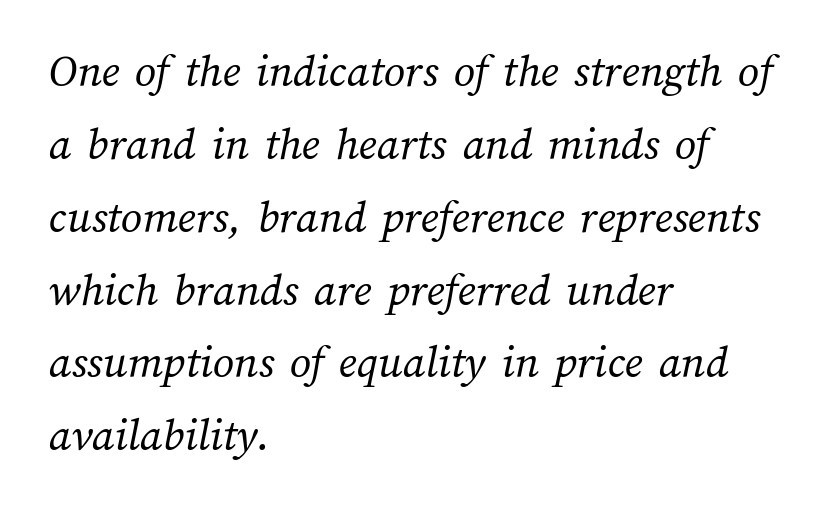
Q: Is the text bold? A: No.
Q: Is the text underlined? A: No.
Q: How is the paragraph aligned? A: Left-aligned.
Q: Is the spacing between letters normal or unusually wide? A: Normal.
Q: Is the spacing between lines tight, normal or loose? A: Normal.
Q: Width (condensed, normal, or wide)? A: Normal.
Q: Stroke contrast? A: Medium.
Q: x-height? A: Medium.
Q: Monospaced? A: No.
